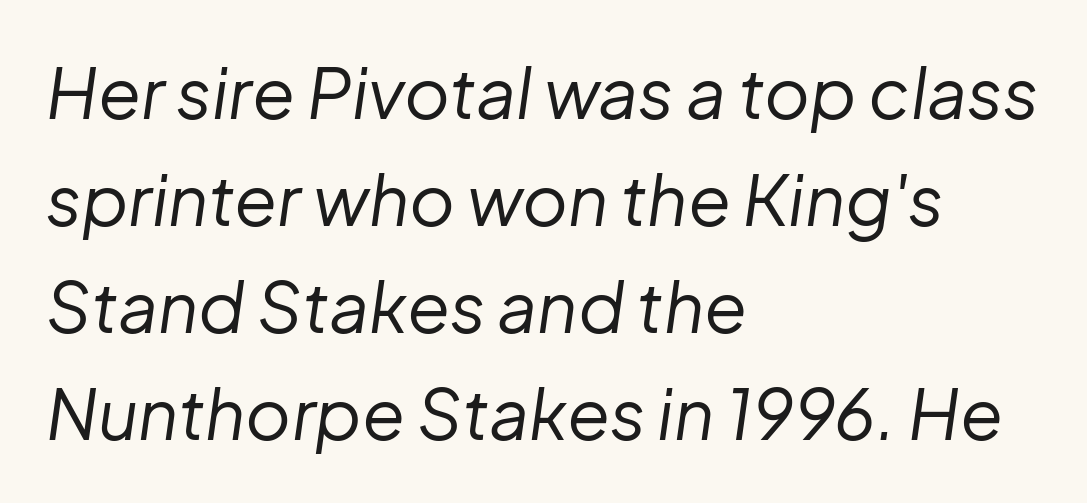
{"italic": "yes", "lean": "right", "slant_degrees": 8, "bold": "no", "weight": "regular", "width": "normal", "stroke_contrast": "low", "x_height": "medium", "monospaced": "no", "underline": "no", "align": "left", "line_spacing": "normal", "line_spacing_ratio": 1.53, "letter_spacing": "normal", "letter_spacing_em": 0.0, "glyph_px": 70}
